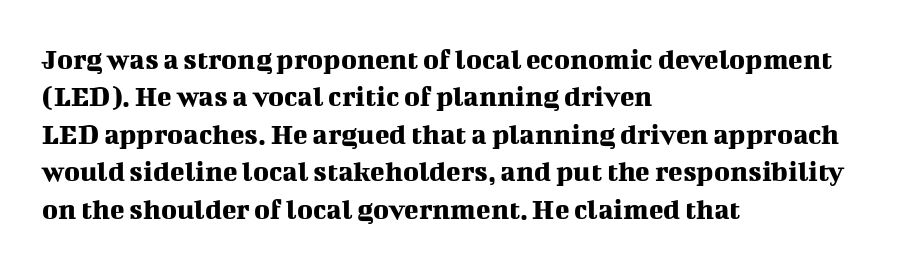
Q: Is the text italic (slanted)? A: No, it is upright.
Q: Is the typeface a serif or a sans-serif typeface? A: Serif.
Q: Is the text underlined? A: No.
Q: How is the paragraph aligned? A: Left-aligned.
Q: Is the spacing between letters normal or unusually wide? A: Normal.
Q: Is the spacing between lines tight, normal or loose? A: Normal.
Q: Width (condensed, normal, or wide)? A: Normal.
Q: Stroke contrast? A: Medium.
Q: x-height? A: Medium.
Q: Monospaced? A: No.
